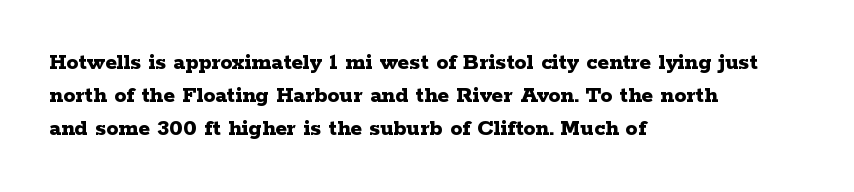
The image shows 24 px bold type, upright; set left-aligned, normal line spacing (1.37x), normal letter spacing, not underlined.
